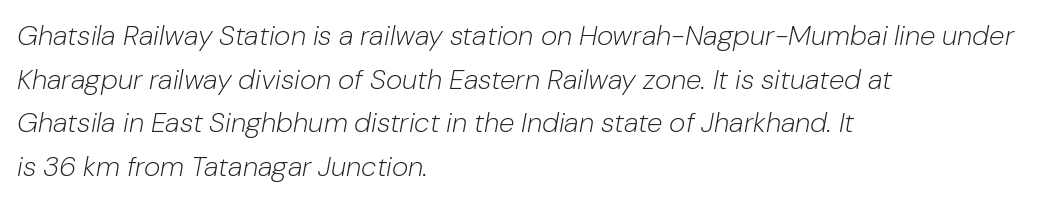
Q: Is the text bold? A: No.
Q: Is the text italic (slanted)? A: Yes, it leans right by about 10 degrees.
Q: Is the text underlined? A: No.
Q: How is the paragraph aligned? A: Left-aligned.
Q: Is the spacing between letters normal or unusually wide? A: Normal.
Q: Is the spacing between lines tight, normal or loose? A: Normal.
Q: Width (condensed, normal, or wide)? A: Normal.
Q: Stroke contrast? A: Low.
Q: x-height? A: Medium.
Q: Monospaced? A: No.
